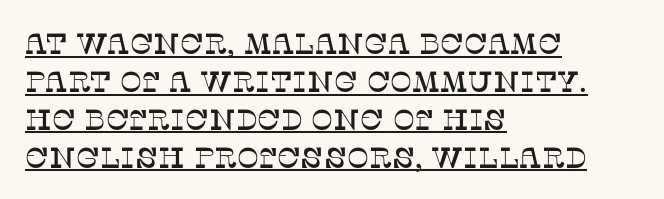
The image shows 29 px serif type, upright; set left-aligned, normal line spacing (1.31x), normal letter spacing, underlined; low stroke contrast and a large x-height.
